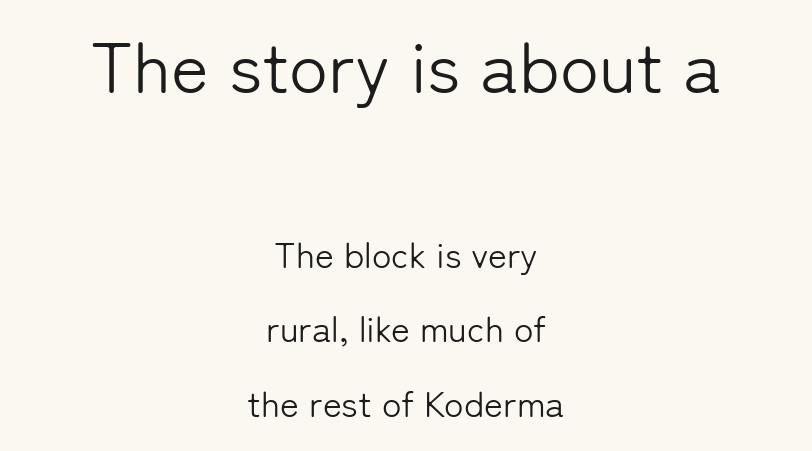
{"serif": "no", "italic": "no", "bold": "no", "weight": "light", "width": "normal", "stroke_contrast": "low", "x_height": "medium", "monospaced": "no", "underline": "no", "align": "center", "line_spacing": "loose", "line_spacing_ratio": 2.07, "letter_spacing": "normal", "letter_spacing_em": 0.0, "larger_block": "first", "size_ratio": 2.0, "glyph_px": 72}
